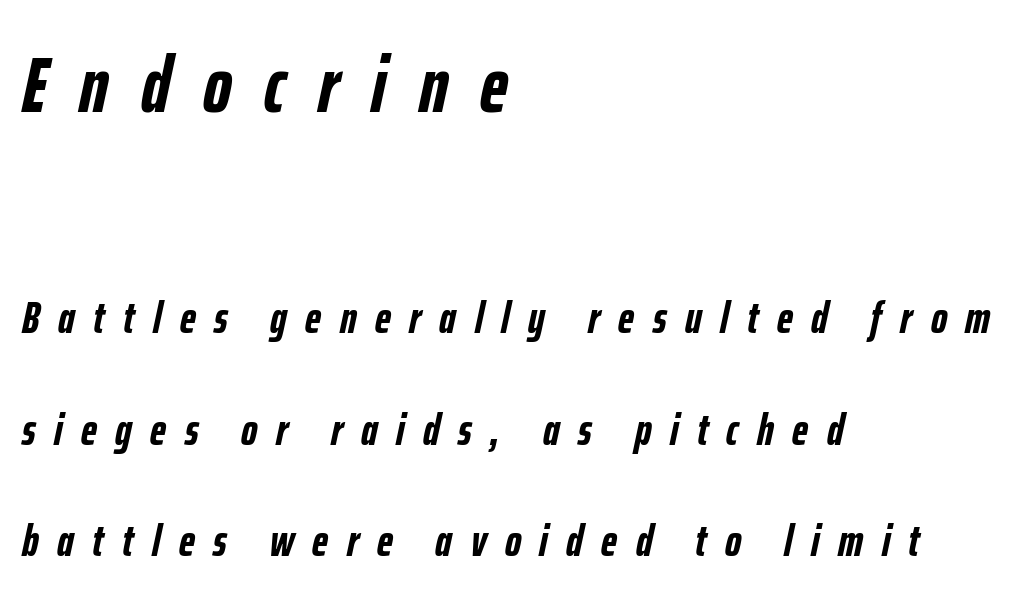
The image shows 79 px semibold, condensed type, italic (leaning right); set left-aligned, loose line spacing (2.48x), unusually wide letter spacing (+0.41 em), not underlined; the first (top) block is 1.76x larger; low stroke contrast and a medium x-height.
